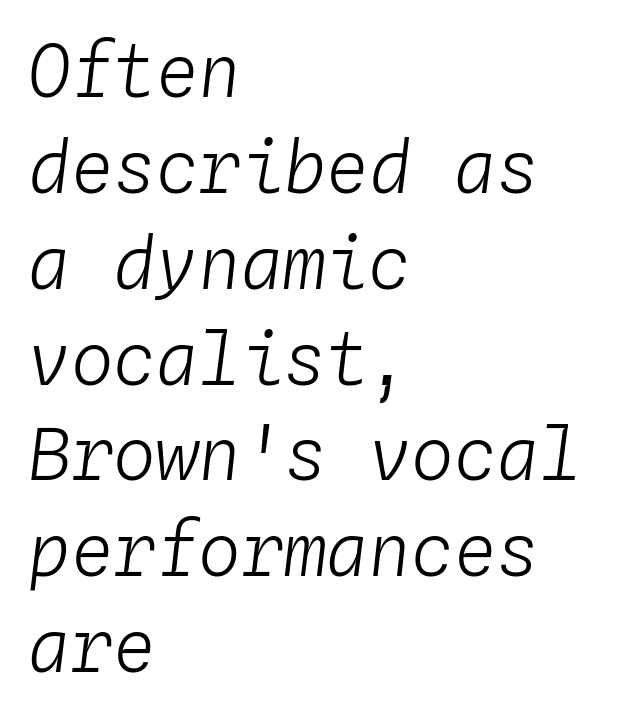
Q: Is the text bold? A: No.
Q: Is the text italic (slanted)? A: Yes, it leans right by about 4 degrees.
Q: Is the text underlined? A: No.
Q: How is the paragraph aligned? A: Left-aligned.
Q: Is the spacing between letters normal or unusually wide? A: Normal.
Q: Is the spacing between lines tight, normal or loose? A: Normal.
Q: Width (condensed, normal, or wide)? A: Normal.
Q: Stroke contrast? A: Low.
Q: x-height? A: Medium.
Q: Monospaced? A: Yes.
